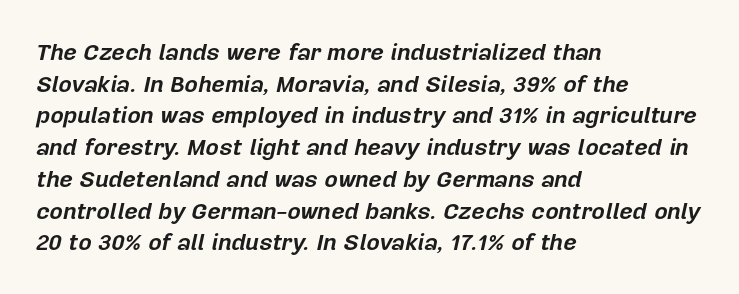
Q: Is the text bold? A: Yes.
Q: Is the text italic (slanted)? A: Yes, it leans right by about 12 degrees.
Q: Is the text underlined? A: No.
Q: How is the paragraph aligned? A: Left-aligned.
Q: Is the spacing between letters normal or unusually wide? A: Normal.
Q: Is the spacing between lines tight, normal or loose? A: Normal.
